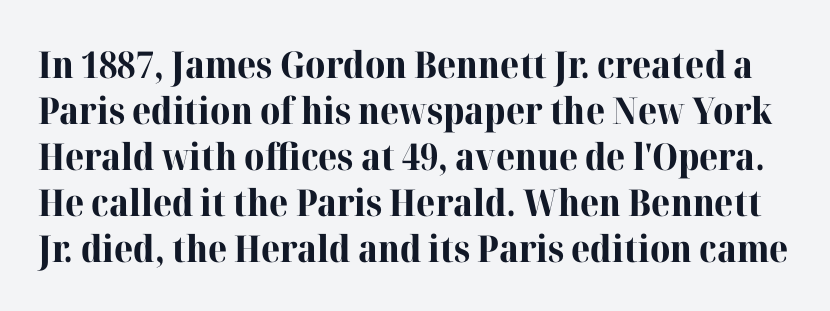
Q: Is the text bold? A: Yes.
Q: Is the text italic (slanted)? A: No, it is upright.
Q: Is the typeface a serif or a sans-serif typeface? A: Serif.
Q: Is the text underlined? A: No.
Q: Is the spacing between letters normal or unusually wide? A: Normal.
Q: Width (condensed, normal, or wide)? A: Normal.
Q: Stroke contrast? A: High.
Q: x-height? A: Medium.
Q: Monospaced? A: No.
